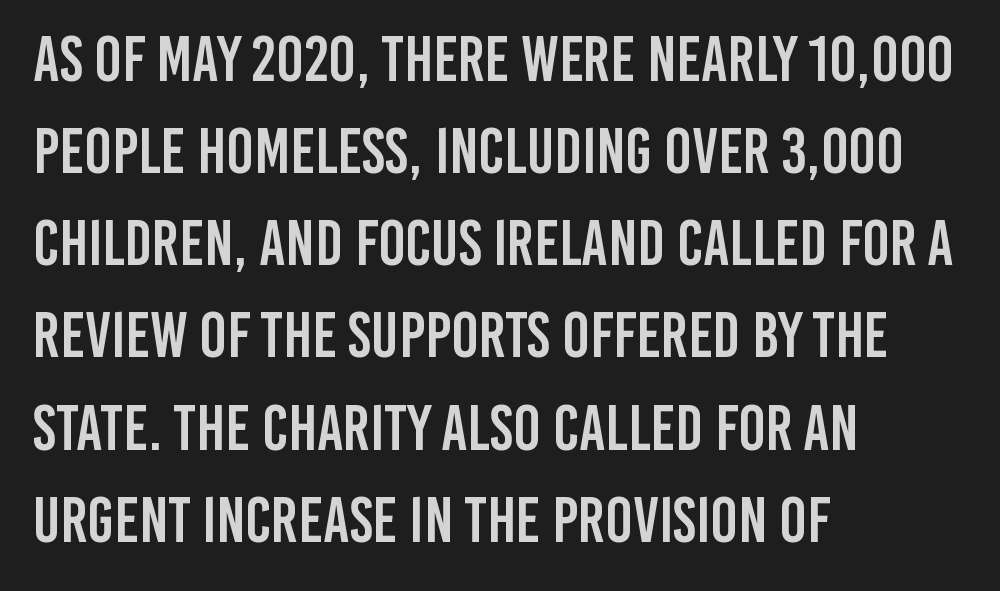
{"serif": "no", "italic": "no", "width": "condensed", "stroke_contrast": "low", "x_height": "large", "monospaced": "no", "underline": "no", "align": "left", "line_spacing": "normal", "line_spacing_ratio": 1.44, "letter_spacing": "normal", "letter_spacing_em": 0.0, "glyph_px": 64}
